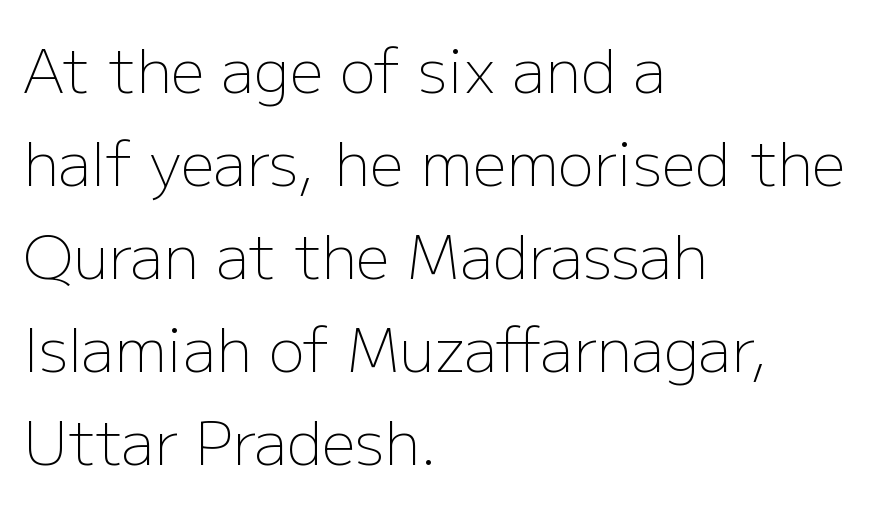
Q: Is the text bold? A: No.
Q: Is the text italic (slanted)? A: No, it is upright.
Q: Is the typeface a serif or a sans-serif typeface? A: Sans-serif.
Q: Is the text underlined? A: No.
Q: How is the paragraph aligned? A: Left-aligned.
Q: Is the spacing between letters normal or unusually wide? A: Normal.
Q: Is the spacing between lines tight, normal or loose? A: Normal.
Q: Width (condensed, normal, or wide)? A: Normal.
Q: Stroke contrast? A: Low.
Q: x-height? A: Medium.
Q: Monospaced? A: No.
